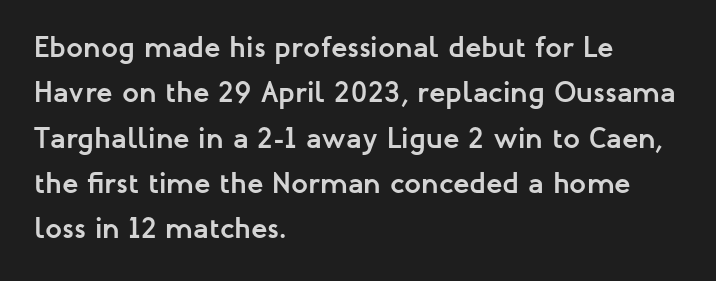
Q: Is the text bold? A: Yes.
Q: Is the text italic (slanted)? A: No, it is upright.
Q: Is the typeface a serif or a sans-serif typeface? A: Sans-serif.
Q: Is the text underlined? A: No.
Q: How is the paragraph aligned? A: Left-aligned.
Q: Is the spacing between letters normal or unusually wide? A: Normal.
Q: Is the spacing between lines tight, normal or loose? A: Normal.
Q: Width (condensed, normal, or wide)? A: Normal.
Q: Stroke contrast? A: Low.
Q: x-height? A: Medium.
Q: Monospaced? A: No.
